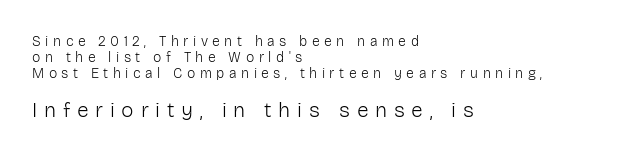
Q: Is the text bold? A: No.
Q: Is the text italic (slanted)? A: No, it is upright.
Q: Is the text underlined? A: No.
Q: How is the paragraph aligned? A: Left-aligned.
Q: Is the spacing between letters normal or unusually wide? A: Unusually wide.
Q: Is the spacing between lines tight, normal or loose? A: Tight.
Q: Which block of text is set in a larger size, the first (top) or the second (bottom)? A: The second (bottom) one.
